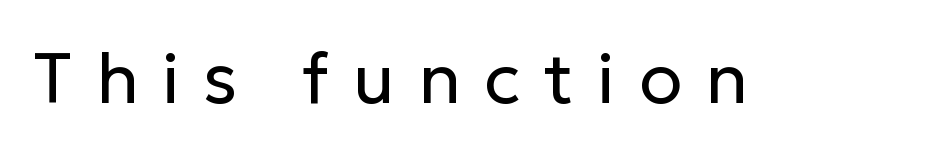
The image shows 71 px regular-weight sans-serif type, upright; set unusually wide letter spacing (+0.33 em), not underlined; low stroke contrast and a medium x-height.
